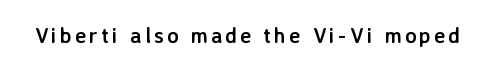
Pretty heavy lettering here — definitely bold. The passage shown is not underscored anywhere. Do the letters lean? They stand straight.
